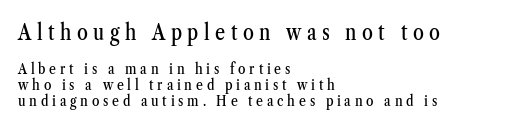
The image shows 22 px text type, upright; set left-aligned, tight line spacing (1.07x), unusually wide letter spacing (+0.25 em), not underlined; the first (top) block is 1.47x larger.
